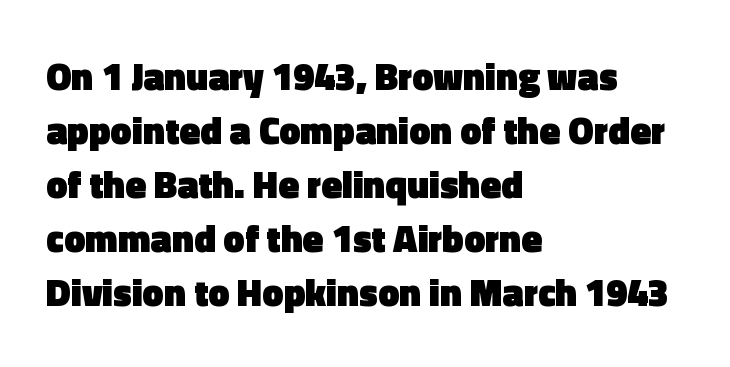
Q: Is the text bold? A: Yes.
Q: Is the text italic (slanted)? A: No, it is upright.
Q: Is the typeface a serif or a sans-serif typeface? A: Sans-serif.
Q: Is the text underlined? A: No.
Q: How is the paragraph aligned? A: Left-aligned.
Q: Is the spacing between letters normal or unusually wide? A: Normal.
Q: Is the spacing between lines tight, normal or loose? A: Normal.
Q: Width (condensed, normal, or wide)? A: Normal.
Q: x-height? A: Medium.
Q: Monospaced? A: No.
